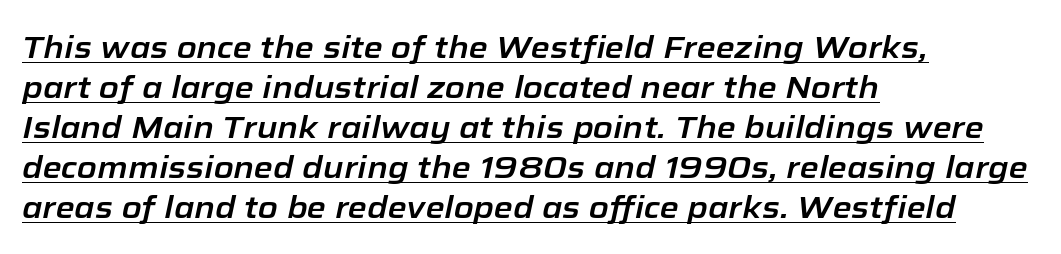
The image shows 31 px text type, italic (leaning right); set left-aligned, normal line spacing (1.29x), normal letter spacing, underlined; low stroke contrast and a medium x-height.
